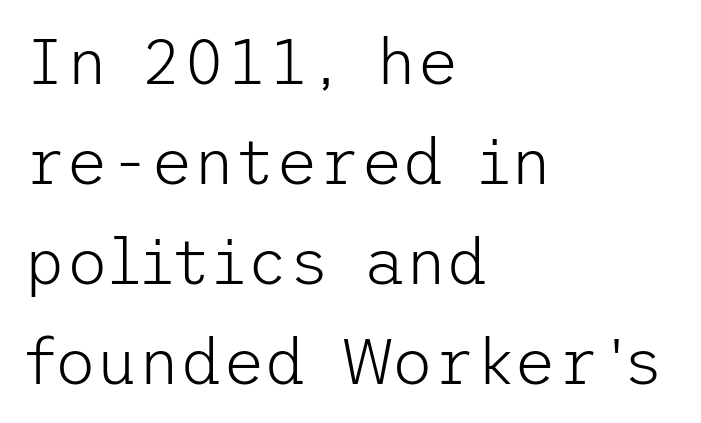
Does the leading feel generous? No, just average. The designer went with a sans here, leaving each stem footless. Unlike italic type, these characters show no tilt at all. This sample uses plain, unmodified letter spacing. Descender tails drop into unmarked territory.
